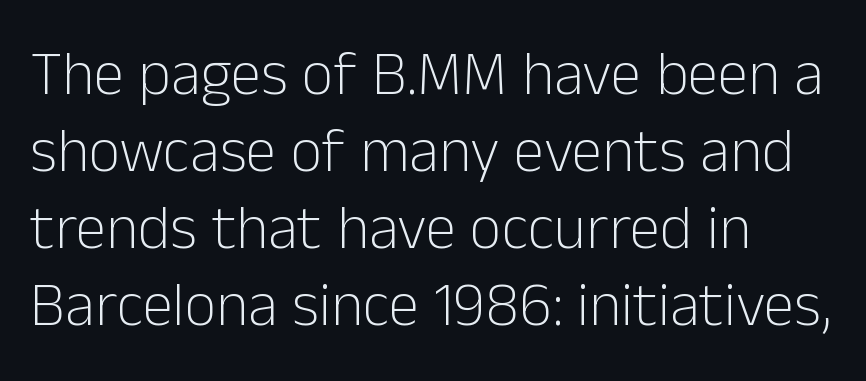
The image shows 62 px light sans-serif type, upright; set left-aligned, line spacing 1.24x, normal letter spacing, not underlined; low stroke contrast and a medium x-height.
